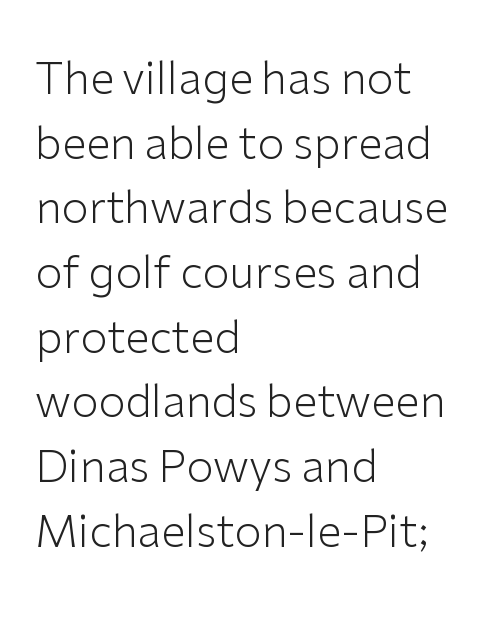
{"serif": "no", "italic": "no", "bold": "no", "weight": "light", "width": "normal", "stroke_contrast": "low", "x_height": "medium", "monospaced": "no", "underline": "no", "align": "left", "line_spacing": "normal", "line_spacing_ratio": 1.47, "letter_spacing": "normal", "letter_spacing_em": 0.0, "glyph_px": 44}
